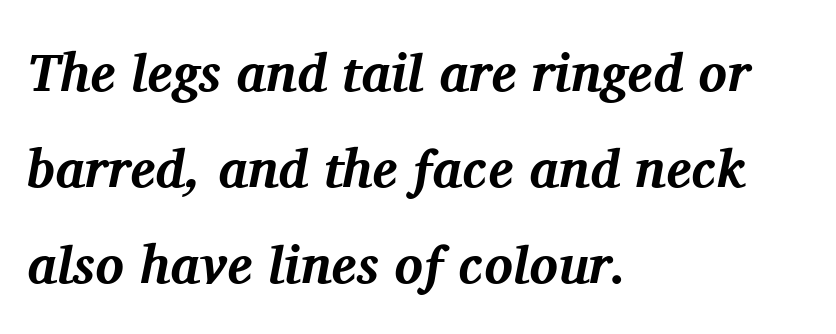
{"serif": "yes", "italic": "yes", "lean": "right", "slant_degrees": 11, "bold": "yes", "weight": "bold", "width": "normal", "stroke_contrast": "medium", "x_height": "medium", "monospaced": "no", "underline": "no", "align": "left", "line_spacing_ratio": 1.81, "letter_spacing": "normal", "letter_spacing_em": 0.0, "glyph_px": 53}
